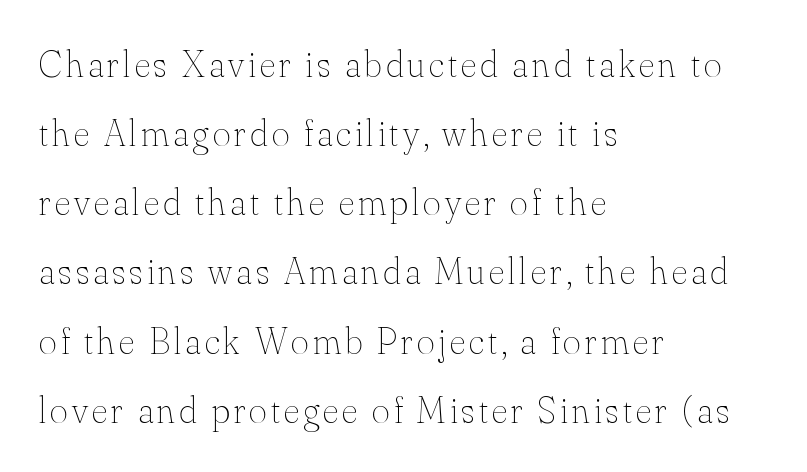
{"italic": "no", "bold": "no", "weight": "thin", "width": "normal", "stroke_contrast": "medium", "x_height": "small", "monospaced": "no", "underline": "no", "align": "left", "line_spacing_ratio": 1.82, "glyph_px": 38}
